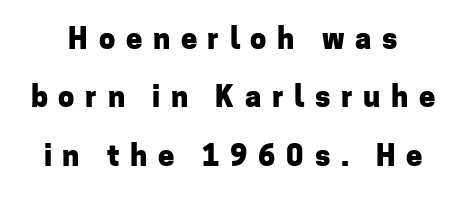
The image shows 29 px heavy sans-serif type, upright; set loose line spacing (2.01x), unusually wide letter spacing (+0.37 em), not underlined; low stroke contrast and a medium x-height.
